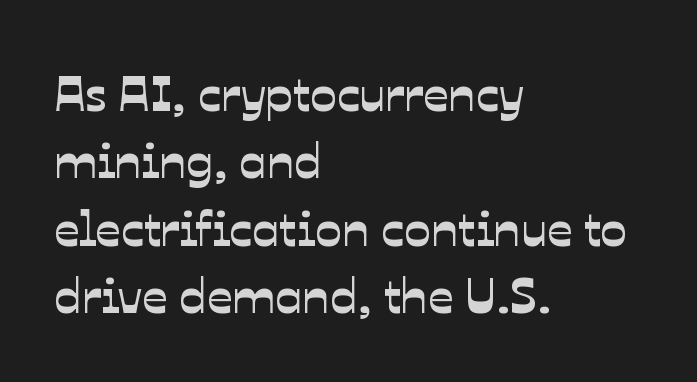
{"serif": "no", "width": "normal", "stroke_contrast": "low", "x_height": "medium", "monospaced": "no", "underline": "no", "align": "left", "line_spacing": "normal", "line_spacing_ratio": 1.35, "letter_spacing": "normal", "letter_spacing_em": 0.0, "glyph_px": 50}
